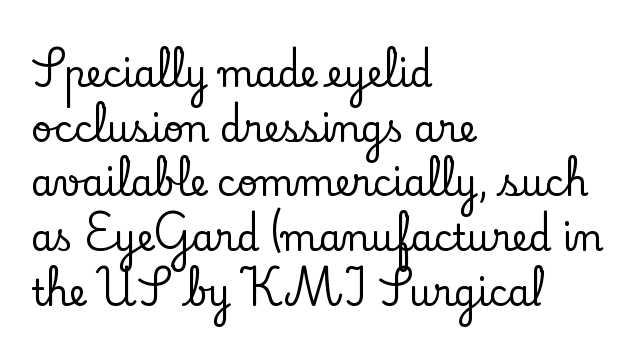
Successive baselines arrive at the customary interval. Each word holds together tightly as a unit, with standard inter-letter gaps. Note: serifs present on the glyphs. Underlining? Definitely not there. These lines were composed using upright roman letters. Is this a fixed-width face? No — the glyphs have proportional, varying widths.
